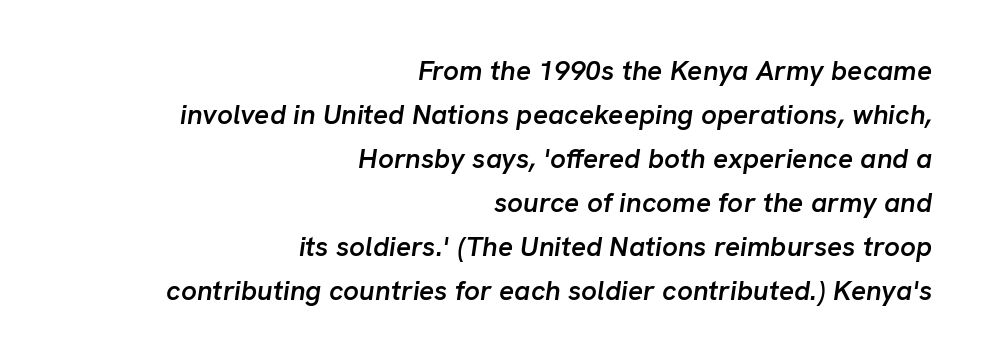
The image shows 28 px semibold type, italic (leaning right); set right-aligned, normal line spacing (1.57x), normal letter spacing, not underlined; low stroke contrast and a medium x-height.
